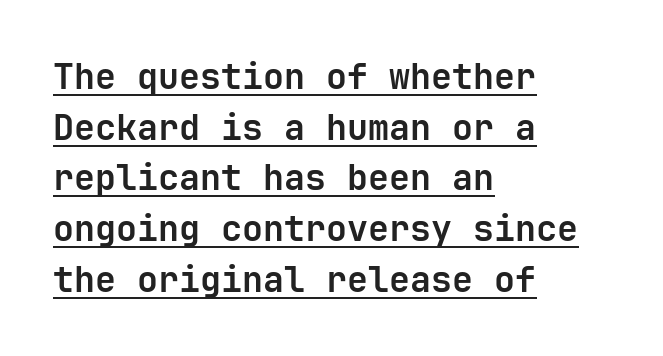
{"serif": "no", "italic": "no", "bold": "yes", "weight": "bold", "width": "normal", "stroke_contrast": "low", "x_height": "medium", "monospaced": "yes", "underline": "yes", "align": "left", "line_spacing": "normal", "line_spacing_ratio": 1.45, "letter_spacing": "normal", "letter_spacing_em": 0.0, "glyph_px": 35}
